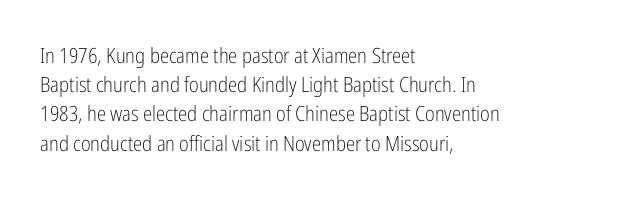
{"italic": "no", "bold": "no", "underline": "no", "align": "left", "line_spacing": "normal", "line_spacing_ratio": 1.39, "letter_spacing": "normal", "letter_spacing_em": 0.0, "glyph_px": 21}
